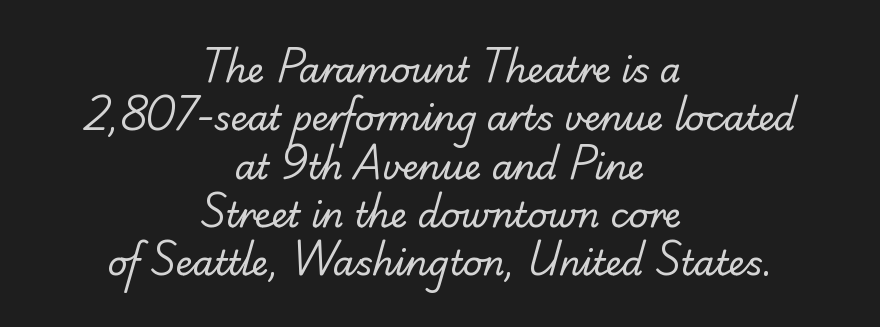
The image shows 34 px regular-weight sans-serif type; set centered, normal line spacing (1.42x), normal letter spacing, not underlined; low stroke contrast and a small x-height.
